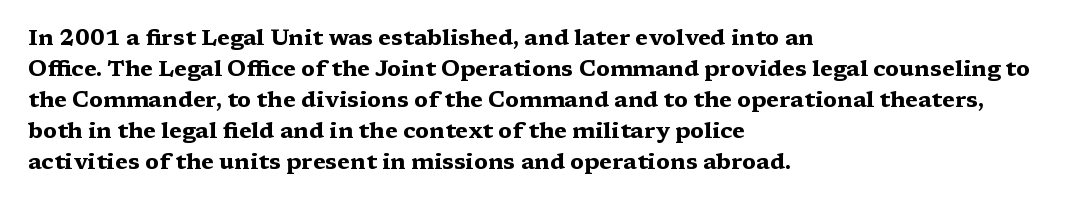
Q: Is the text bold? A: Yes.
Q: Is the text italic (slanted)? A: No, it is upright.
Q: Is the text underlined? A: No.
Q: How is the paragraph aligned? A: Left-aligned.
Q: Is the spacing between letters normal or unusually wide? A: Normal.
Q: Is the spacing between lines tight, normal or loose? A: Normal.
